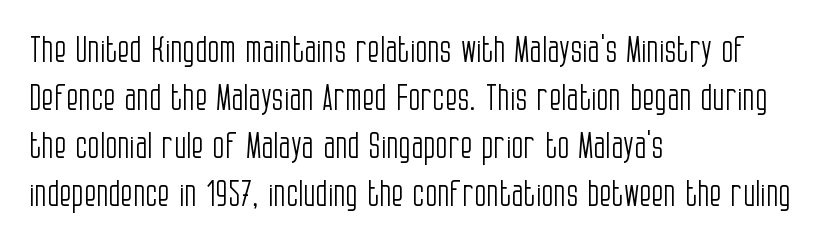
The face used here is proportionally spaced, like ordinary book or web type. Unmarked baselines from the first word to the last. There is no visible air inserted between adjacent glyphs. Leading: standard. Does the copy run flush right? No — it runs flush left.
